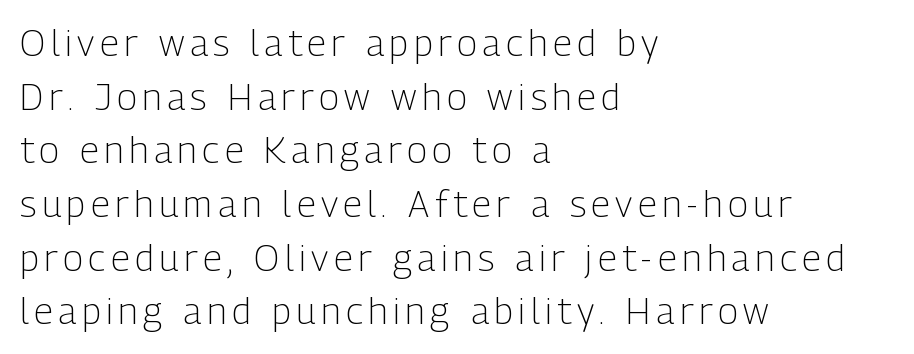
Q: Is the text bold? A: No.
Q: Is the text italic (slanted)? A: No, it is upright.
Q: Is the typeface a serif or a sans-serif typeface? A: Sans-serif.
Q: Is the text underlined? A: No.
Q: How is the paragraph aligned? A: Left-aligned.
Q: Is the spacing between lines tight, normal or loose? A: Normal.
Q: Width (condensed, normal, or wide)? A: Condensed.
Q: Stroke contrast? A: Low.
Q: x-height? A: Medium.
Q: Monospaced? A: No.
